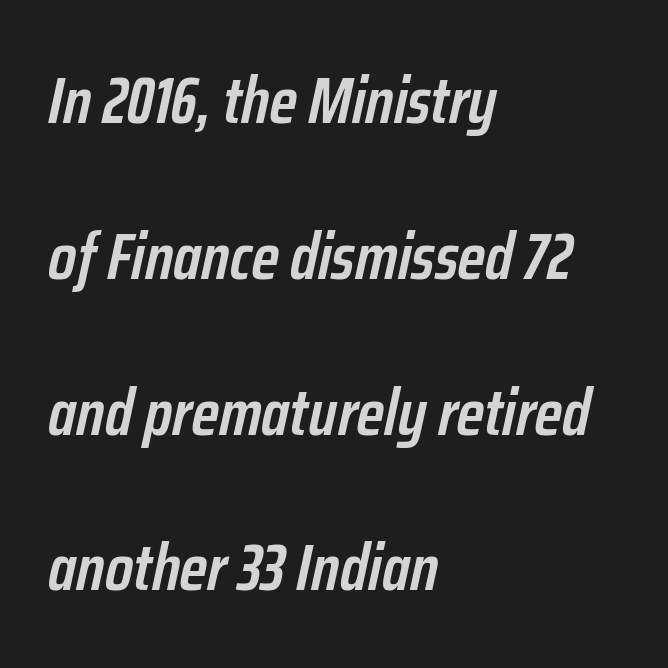
{"italic": "yes", "lean": "right", "slant_degrees": 12, "bold": "semi", "weight": "semibold", "width": "condensed", "stroke_contrast": "low", "x_height": "medium", "monospaced": "no", "underline": "no", "align": "left", "line_spacing": "loose", "line_spacing_ratio": 2.36, "letter_spacing": "normal", "letter_spacing_em": 0.0, "glyph_px": 66}
